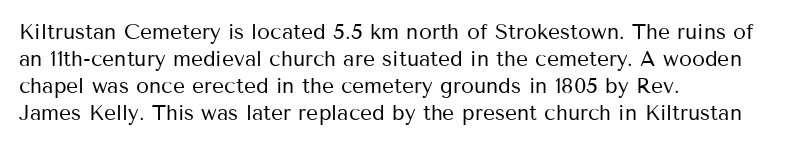
The image shows 21 px text type, upright; set left-aligned, normal line spacing (1.28x), normal letter spacing, not underlined.
